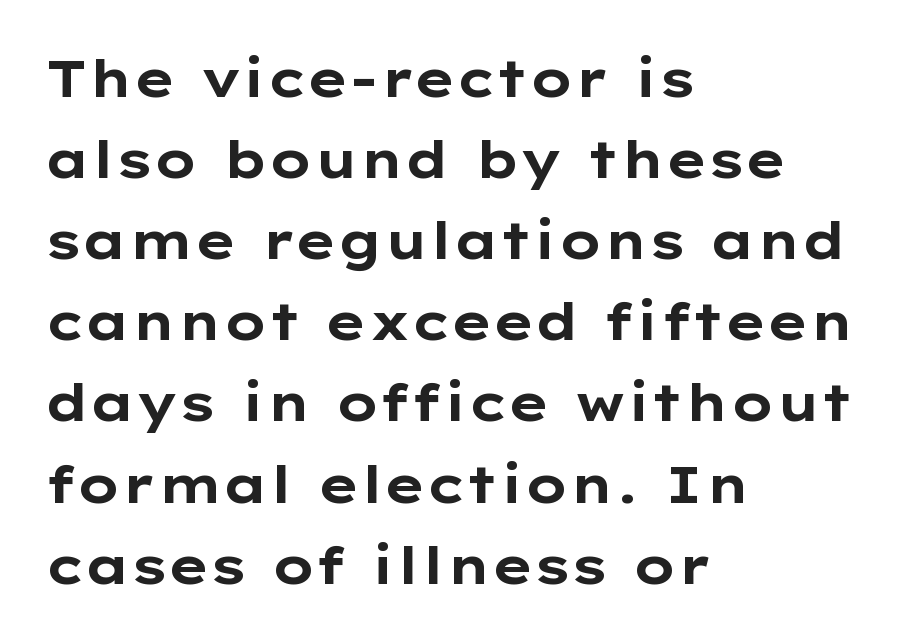
The image shows 52 px bold, wide sans-serif type, upright; set left-aligned, normal line spacing (1.56x), normal letter spacing, not underlined; low stroke contrast and a medium x-height.
